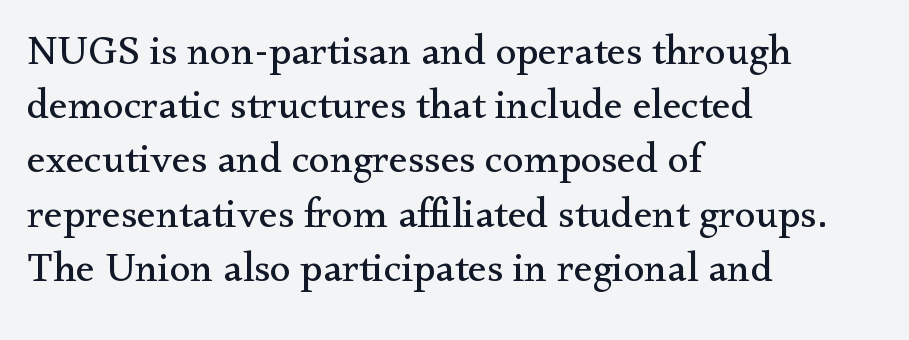
Q: Is the text bold? A: No.
Q: Is the text italic (slanted)? A: No, it is upright.
Q: Is the typeface a serif or a sans-serif typeface? A: Serif.
Q: Is the text underlined? A: No.
Q: How is the paragraph aligned? A: Left-aligned.
Q: Is the spacing between letters normal or unusually wide? A: Normal.
Q: Is the spacing between lines tight, normal or loose? A: Normal.
Q: Width (condensed, normal, or wide)? A: Normal.
Q: Stroke contrast? A: Medium.
Q: x-height? A: Small.
Q: Monospaced? A: No.
